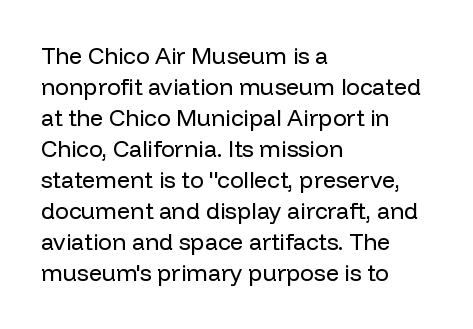
The image shows 23 px text type, upright; set left-aligned, normal line spacing (1.35x), normal letter spacing, not underlined.
